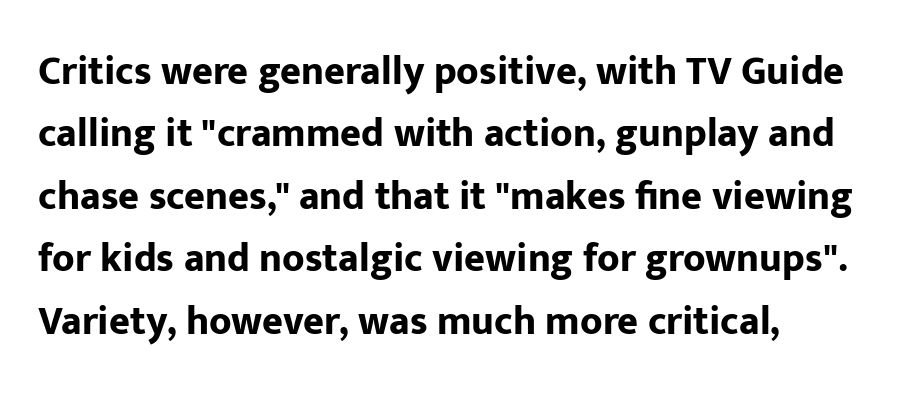
{"serif": "no", "italic": "no", "bold": "yes", "weight": "bold", "width": "normal", "stroke_contrast": "low", "x_height": "medium", "monospaced": "no", "underline": "no", "align": "left", "line_spacing": "normal", "line_spacing_ratio": 1.56, "letter_spacing": "normal", "letter_spacing_em": 0.0, "glyph_px": 40}
